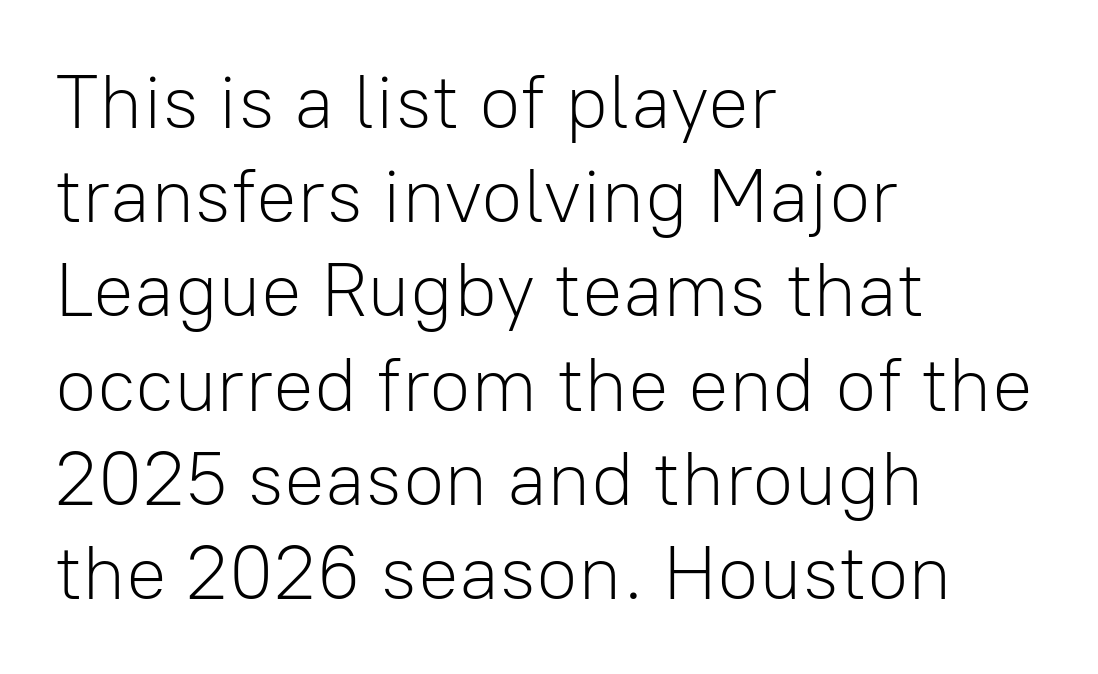
The image shows 76 px light sans-serif type, upright; set left-aligned, line spacing 1.24x, normal letter spacing, not underlined; low stroke contrast and a medium x-height.
